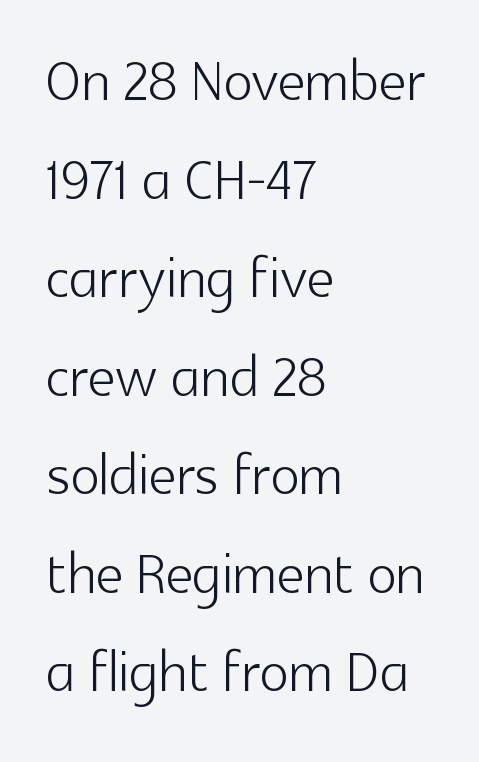
The image shows 77 px light sans-serif type, upright; set left-aligned, normal line spacing (1.28x), normal letter spacing, not underlined; a medium x-height.
